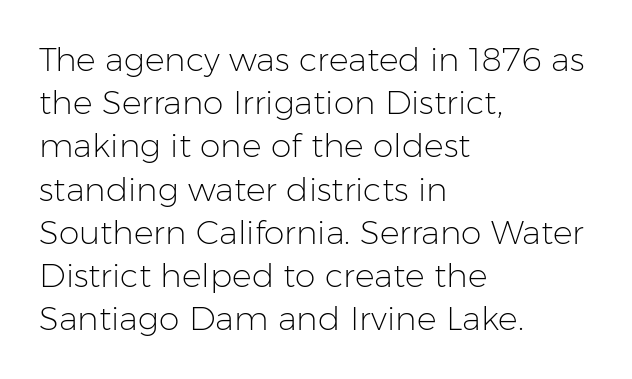
{"serif": "no", "italic": "no", "bold": "no", "weight": "light", "width": "normal", "stroke_contrast": "low", "x_height": "medium", "monospaced": "no", "underline": "no", "align": "left", "line_spacing": "normal", "line_spacing_ratio": 1.31, "letter_spacing": "normal", "letter_spacing_em": 0.0, "glyph_px": 33}
